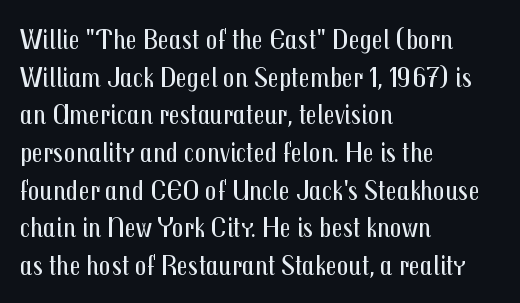
Alignment: flush left. Ordinary non-slanted type is in use. Ink coverage per letter is moderate at most. Clear beneath every line of the passage.
